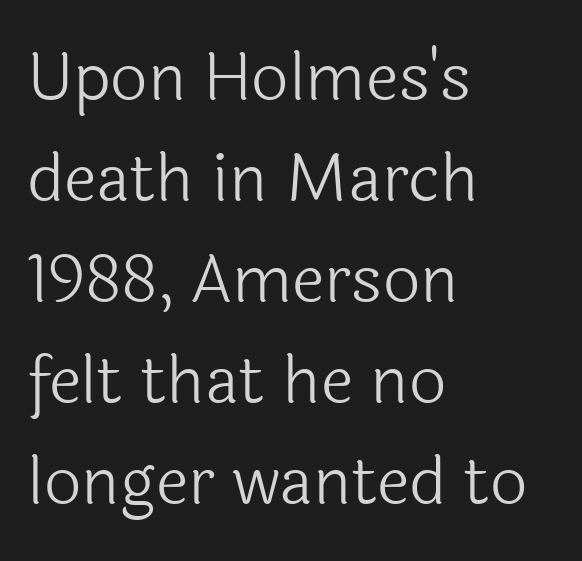
{"serif": "no", "italic": "no", "bold": "no", "weight": "light", "width": "normal", "x_height": "medium", "monospaced": "no", "underline": "no", "align": "left", "line_spacing": "normal", "line_spacing_ratio": 1.53, "letter_spacing": "normal", "letter_spacing_em": 0.0, "glyph_px": 66}
